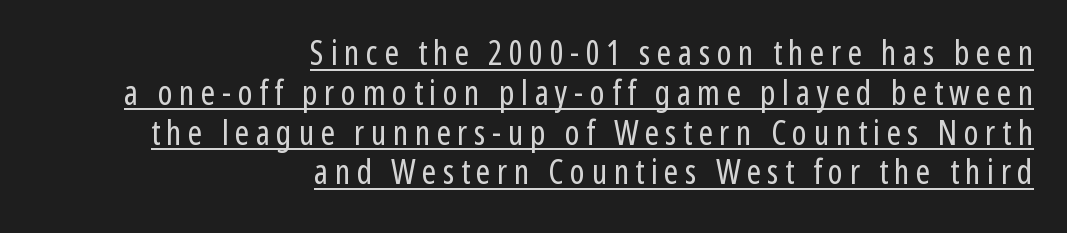
{"serif": "no", "italic": "no", "bold": "no", "weight": "regular", "width": "condensed", "stroke_contrast": "low", "x_height": "medium", "monospaced": "no", "underline": "yes", "align": "right", "line_spacing_ratio": 1.17, "glyph_px": 34}
